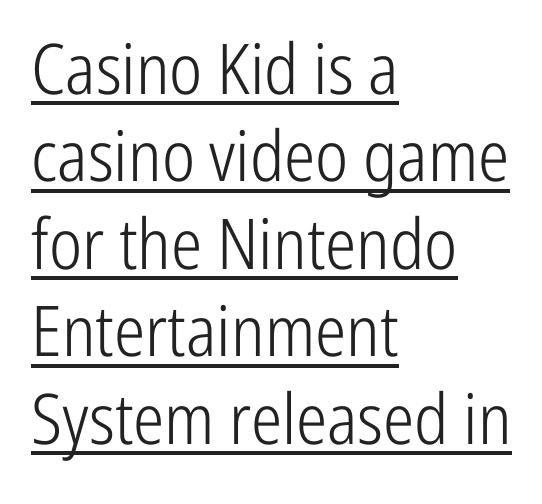
The image shows 70 px light, condensed sans-serif type, upright; set left-aligned, normal line spacing (1.25x), normal letter spacing, underlined; low stroke contrast and a medium x-height.
